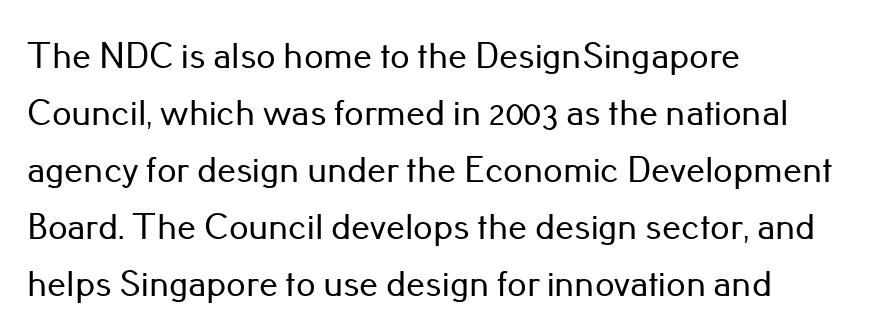
How are the letters spaced? Ordinarily, with no added tracking. The rendering uses natural spacing where letterforms have individual widths. Descenders hang freely into open space. A sans-serif font was chosen for this passage. Every row of glyphs begins at an identical x-position on the left. Does the lettering tilt? It doesn't — this is upright.
